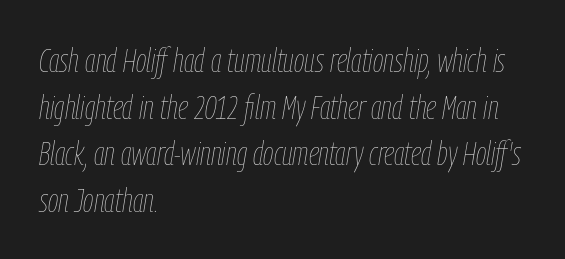
The image shows 34 px thin, condensed type, italic (leaning right); set left-aligned, normal line spacing (1.37x), normal letter spacing, not underlined; low stroke contrast and a medium x-height.
